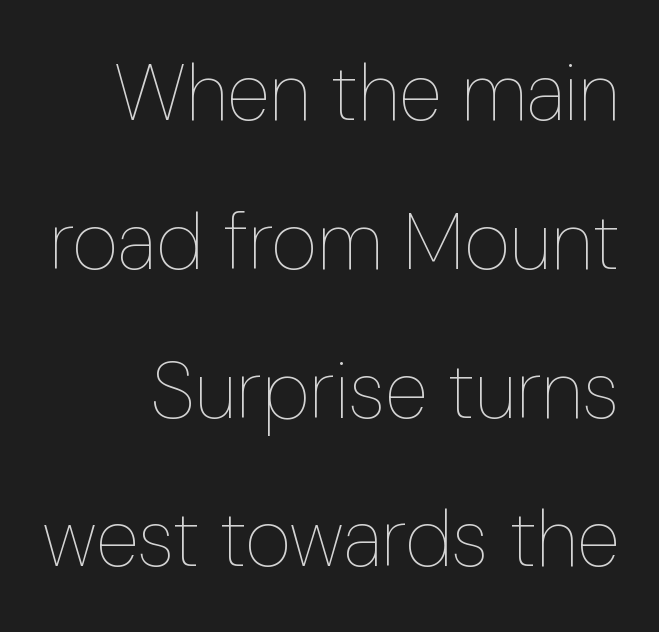
The image shows 80 px thin, condensed type, upright; set line spacing 1.86x, normal letter spacing, not underlined; low stroke contrast and a medium x-height.
